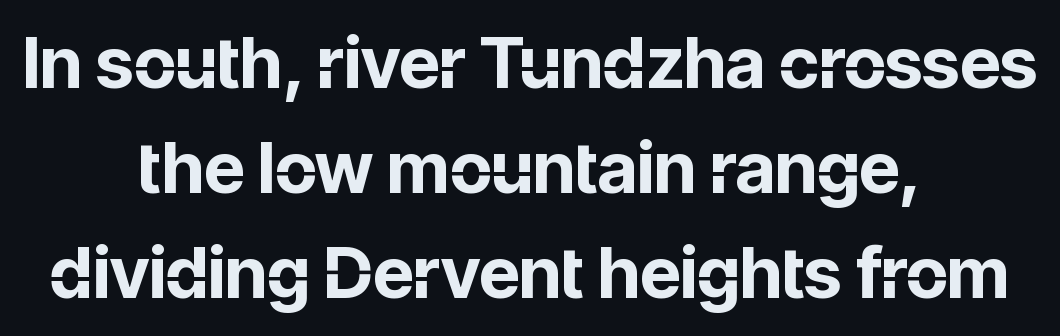
The foot of each line stays bare and open. You could call the tracking neutral — neither tight nor loose. The lines are quadded center. The rendering uses a bold face; every stroke is thick and dark. Do the characters align in a grid? No, the font is proportional. Serif or sans? Sans — the stroke terminals are bare.
